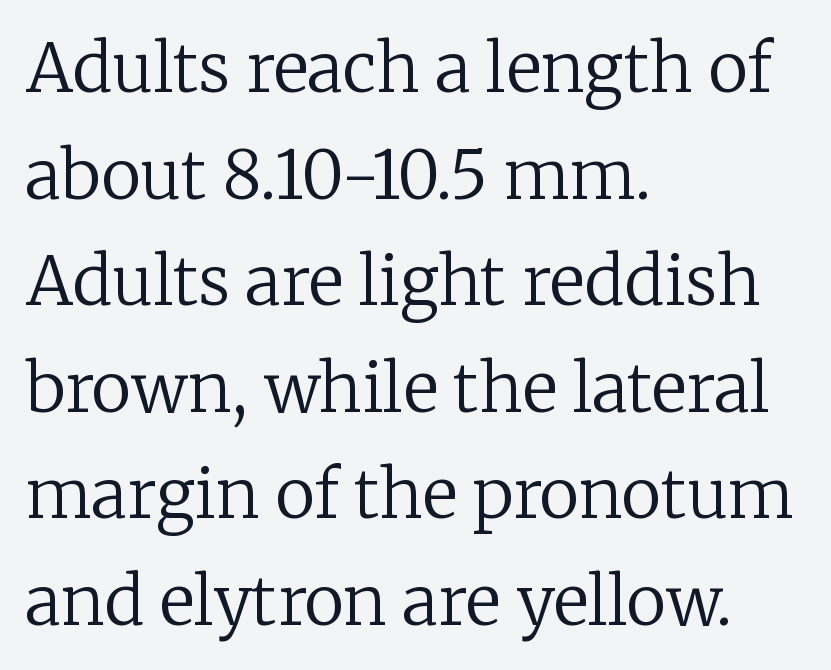
The strokes are not fattened; the text isn't bold. If you measured baseline to baseline, you'd find a middling distance. These lines are rendered in a variable-pitch font. Observe the ordinary spacing: letters are neighbours, not strangers. This is roman type, the default non-slanted kind.
